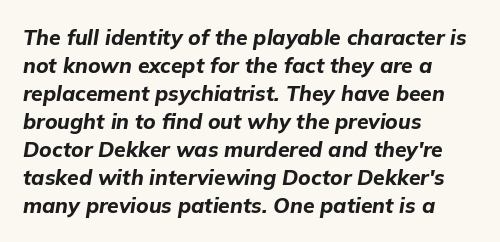
Q: Is the text bold? A: Yes.
Q: Is the text italic (slanted)? A: Yes, it leans right by about 9 degrees.
Q: Is the text underlined? A: No.
Q: How is the paragraph aligned? A: Left-aligned.
Q: Is the spacing between letters normal or unusually wide? A: Normal.
Q: Is the spacing between lines tight, normal or loose? A: Normal.
